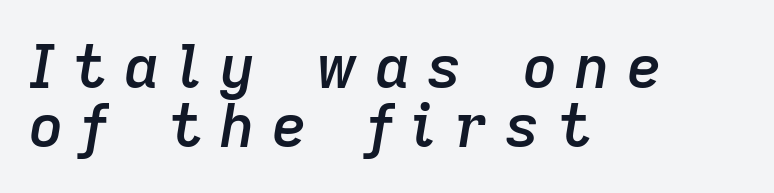
Q: Is the text bold? A: Semi-bold.
Q: Is the text italic (slanted)? A: Yes, it leans right by about 9 degrees.
Q: Is the text underlined? A: No.
Q: How is the paragraph aligned? A: Left-aligned.
Q: Is the spacing between letters normal or unusually wide? A: Unusually wide.
Q: Is the spacing between lines tight, normal or loose? A: Tight.
Q: Width (condensed, normal, or wide)? A: Normal.
Q: Stroke contrast? A: Low.
Q: x-height? A: Medium.
Q: Monospaced? A: No.
